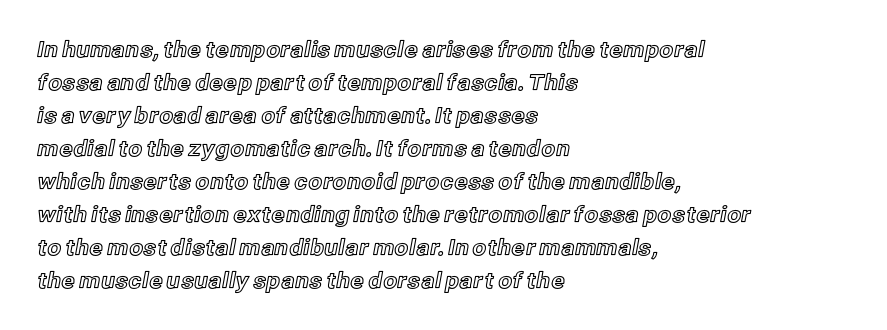
Q: Is the text italic (slanted)? A: Yes.
Q: Is the text underlined? A: No.
Q: How is the paragraph aligned? A: Left-aligned.
Q: Is the spacing between letters normal or unusually wide? A: Normal.
Q: Is the spacing between lines tight, normal or loose? A: Normal.
